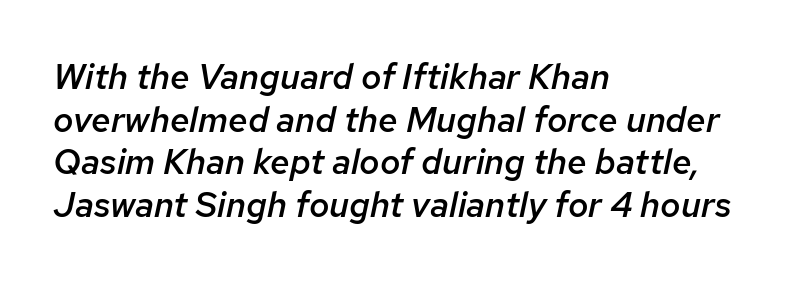
Unmarked baselines from the first word to the last. Look at the tracking — it's just the regular setting, nothing added. Typographic density is moderately raised because the face is semibold. The compositor pushed each line to the left boundary. You can tell it's italic because the verticals aren't actually vertical. These lines are rendered in a variable-pitch font.
